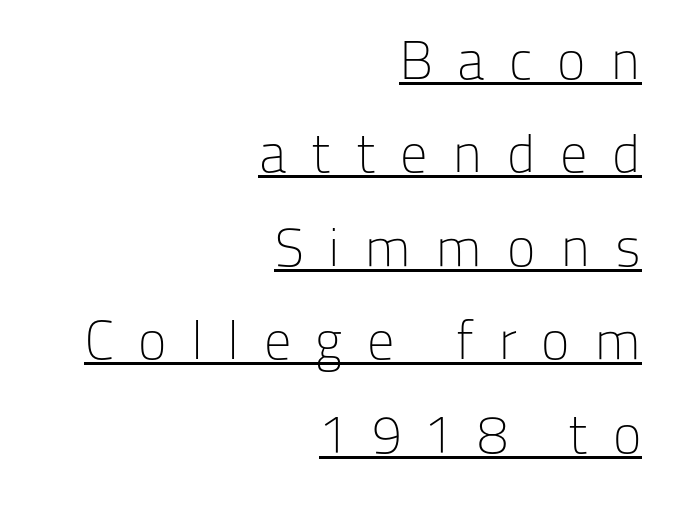
Q: Is the text bold? A: No.
Q: Is the text italic (slanted)? A: No, it is upright.
Q: Is the typeface a serif or a sans-serif typeface? A: Sans-serif.
Q: Is the text underlined? A: Yes.
Q: How is the paragraph aligned? A: Right-aligned.
Q: Is the spacing between letters normal or unusually wide? A: Unusually wide.
Q: Width (condensed, normal, or wide)? A: Normal.
Q: Stroke contrast? A: Low.
Q: x-height? A: Medium.
Q: Monospaced? A: No.
